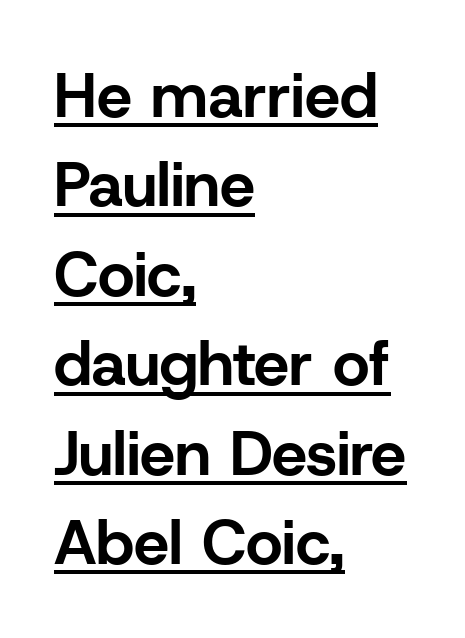
The image shows 63 px bold sans-serif type, upright; set left-aligned, normal line spacing (1.42x), normal letter spacing, underlined; low stroke contrast and a medium x-height.
